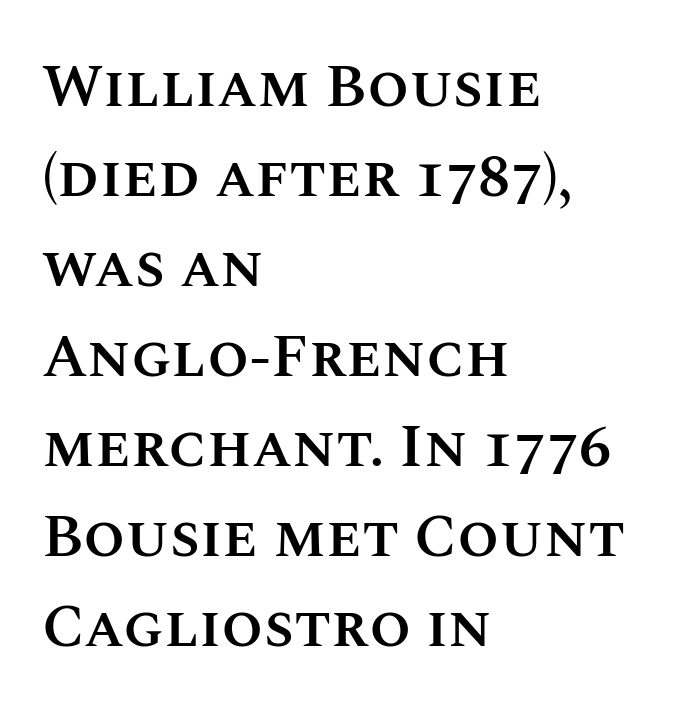
Q: Is the text bold? A: Semi-bold.
Q: Is the text italic (slanted)? A: No, it is upright.
Q: Is the text underlined? A: No.
Q: How is the paragraph aligned? A: Left-aligned.
Q: Is the spacing between letters normal or unusually wide? A: Normal.
Q: Is the spacing between lines tight, normal or loose? A: Normal.
Q: Width (condensed, normal, or wide)? A: Normal.
Q: Stroke contrast? A: Medium.
Q: x-height? A: Large.
Q: Monospaced? A: No.
